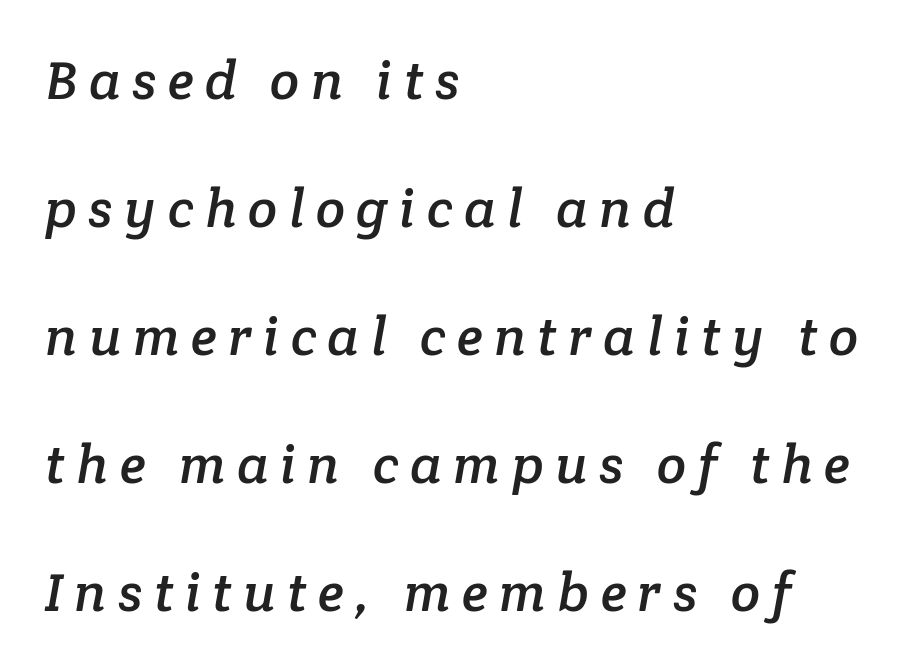
Q: Is the typeface a serif or a sans-serif typeface? A: Serif.
Q: Is the text underlined? A: No.
Q: How is the paragraph aligned? A: Left-aligned.
Q: Is the spacing between letters normal or unusually wide? A: Unusually wide.
Q: Is the spacing between lines tight, normal or loose? A: Loose.
Q: Width (condensed, normal, or wide)? A: Normal.
Q: Stroke contrast? A: Low.
Q: x-height? A: Medium.
Q: Monospaced? A: No.
